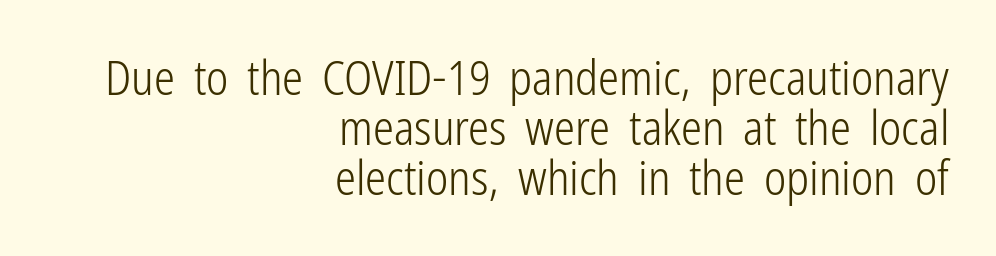
Q: Is the text bold? A: No.
Q: Is the text italic (slanted)? A: No, it is upright.
Q: Is the typeface a serif or a sans-serif typeface? A: Sans-serif.
Q: Is the text underlined? A: No.
Q: How is the paragraph aligned? A: Right-aligned.
Q: Is the spacing between letters normal or unusually wide? A: Normal.
Q: Is the spacing between lines tight, normal or loose? A: Tight.
Q: Width (condensed, normal, or wide)? A: Condensed.
Q: Stroke contrast? A: Low.
Q: x-height? A: Medium.
Q: Monospaced? A: No.
